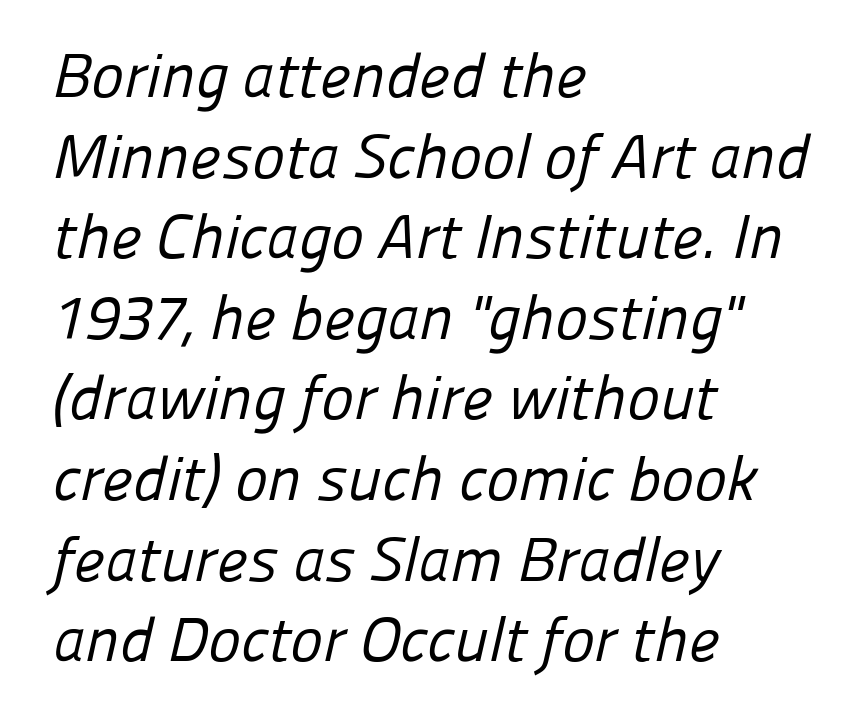
The image shows 62 px regular-weight sans-serif type; set left-aligned, normal line spacing (1.3x), normal letter spacing, not underlined; low stroke contrast and a medium x-height.
